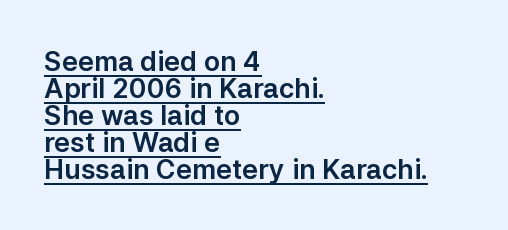
{"italic": "no", "underline": "yes", "align": "left", "line_spacing": "tight", "line_spacing_ratio": 1.0, "letter_spacing": "normal", "letter_spacing_em": 0.0, "glyph_px": 27}
